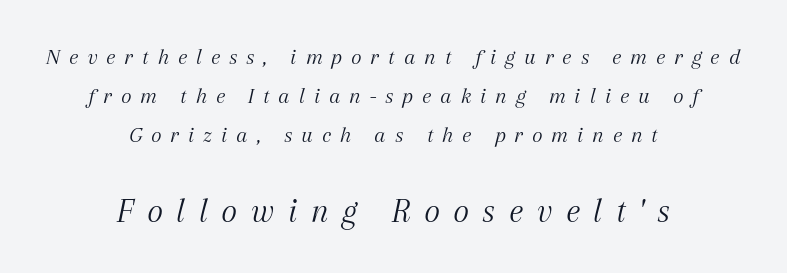
The image shows 35 px light serif type, italic (leaning right); set centered, normal line spacing (1.7x), unusually wide letter spacing (+0.37 em), not underlined; the second (bottom) block is 1.52x larger; medium stroke contrast and a medium x-height.
